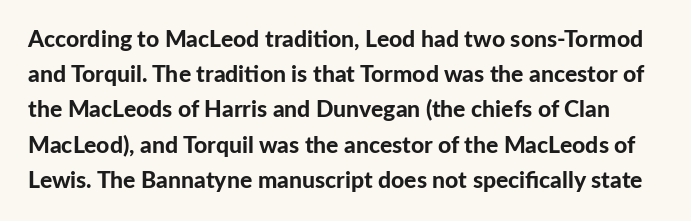
{"italic": "no", "bold": "yes", "underline": "no", "line_spacing": "normal", "line_spacing_ratio": 1.53, "letter_spacing": "normal", "letter_spacing_em": 0.0, "glyph_px": 23}
